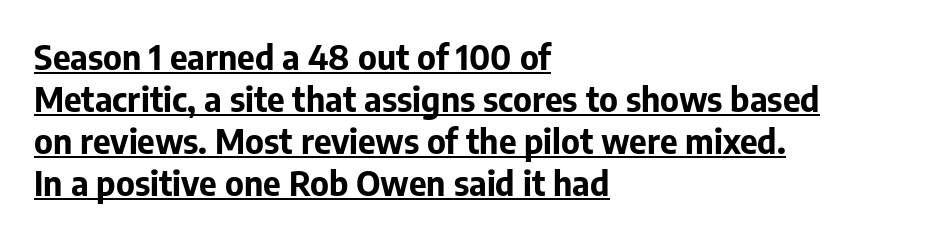
The image shows 34 px bold sans-serif type, upright; set left-aligned, line spacing 1.24x, normal letter spacing, underlined; low stroke contrast and a medium x-height.
